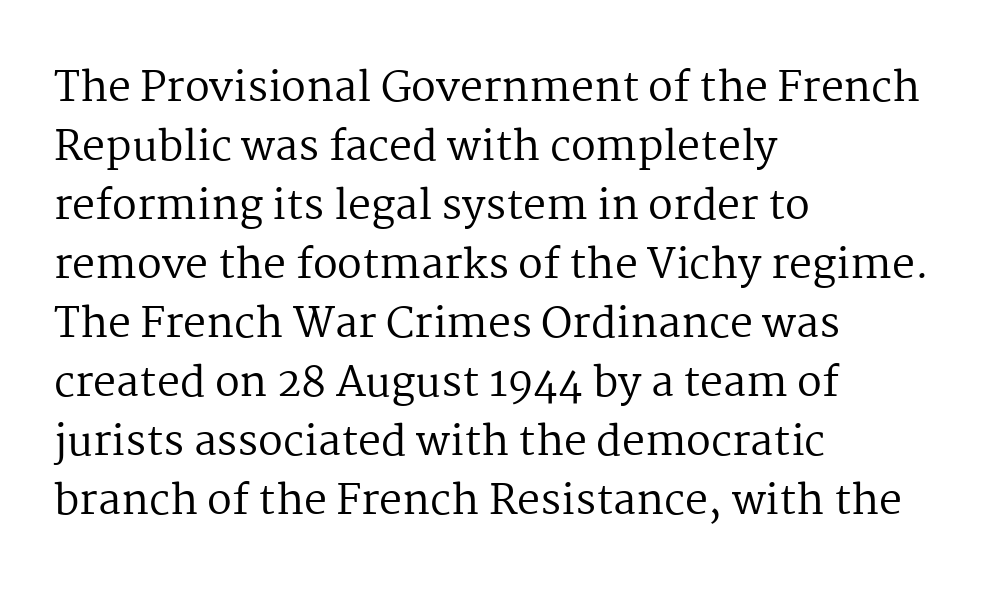
This sample has the flowing, uneven cadence of proportional lettering. The weight tops out at a normal text grade. These lines were composed using upright roman letters. In terms of letterform style, serifs are clearly present.
